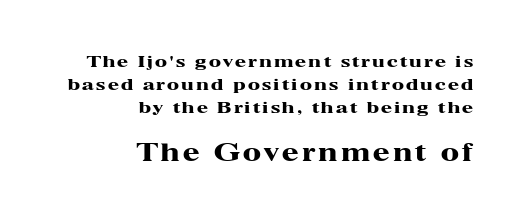
The image shows 24 px bold type, upright; set right-aligned, normal line spacing (1.44x), not underlined; the second (bottom) block is 1.5x larger.
